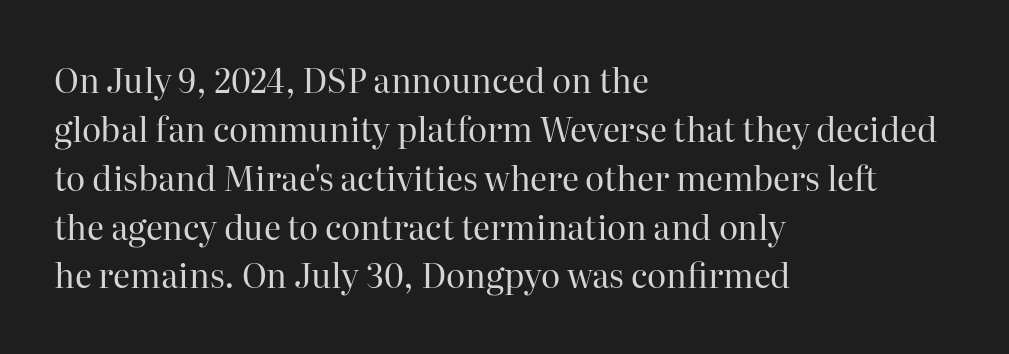
Q: Is the text bold? A: No.
Q: Is the text italic (slanted)? A: No, it is upright.
Q: Is the typeface a serif or a sans-serif typeface? A: Serif.
Q: Is the text underlined? A: No.
Q: How is the paragraph aligned? A: Left-aligned.
Q: Is the spacing between letters normal or unusually wide? A: Normal.
Q: Is the spacing between lines tight, normal or loose? A: Normal.
Q: Width (condensed, normal, or wide)? A: Normal.
Q: Stroke contrast? A: High.
Q: x-height? A: Medium.
Q: Monospaced? A: No.
